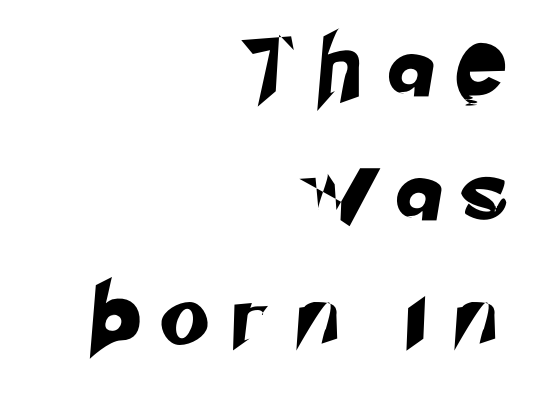
Q: Is the typeface a serif or a sans-serif typeface? A: Sans-serif.
Q: Is the text underlined? A: No.
Q: How is the paragraph aligned? A: Right-aligned.
Q: Is the spacing between letters normal or unusually wide? A: Unusually wide.
Q: Is the spacing between lines tight, normal or loose? A: Loose.
Q: Width (condensed, normal, or wide)? A: Normal.
Q: Stroke contrast? A: Low.
Q: x-height? A: Small.
Q: Monospaced? A: No.
